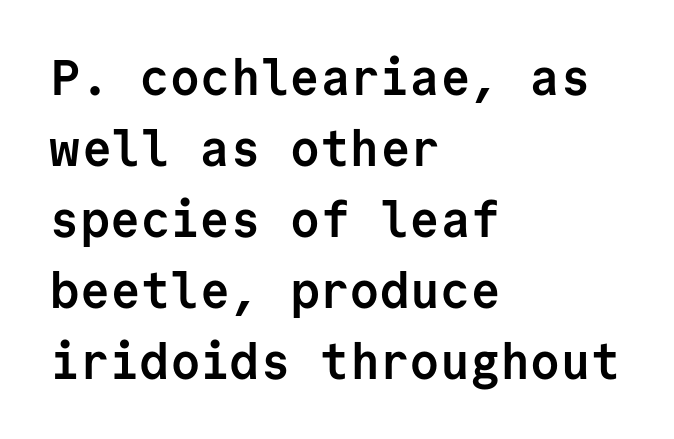
Note: no serifs on the glyphs. Line beginnings align vertically; line endings do not. The horizontal fit of the characters is conventional and even. On the weight axis this lands at bold, roughly 700. Is there any slant? The stems are plumb.
